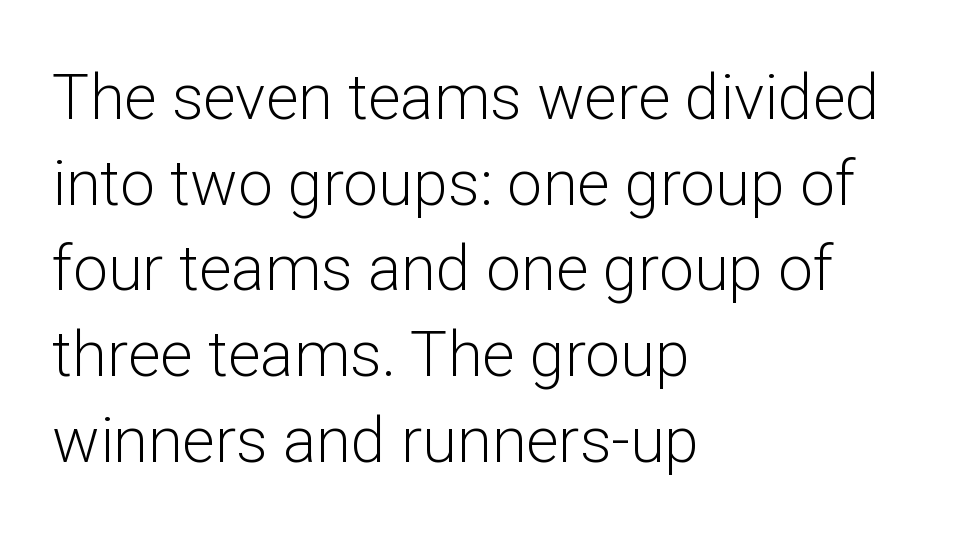
A typesetter would call this proportional, since set widths differ per character. Nobody touched the tracking dial on this one. This sample is left-justified, so line endings fall wherever the words run out. These glyphs show unthickened strokes, regular width or finer. Baseline-to-baseline distance is the conventional proportion of letter height. The letters stand straight up with perfectly vertical stems.
